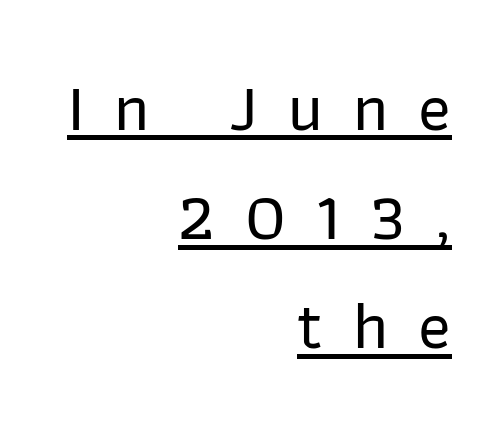
{"serif": "no", "italic": "no", "width": "normal", "stroke_contrast": "low", "x_height": "medium", "monospaced": "no", "underline": "yes", "align": "right", "line_spacing": "normal", "line_spacing_ratio": 1.63, "letter_spacing": "wide", "letter_spacing_em": 0.45, "glyph_px": 67}
